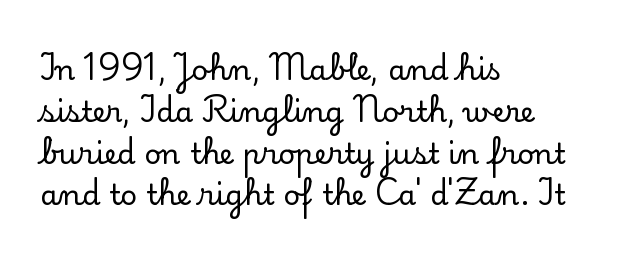
{"serif": "yes", "italic": "no", "width": "normal", "stroke_contrast": "low", "x_height": "small", "monospaced": "no", "underline": "no", "align": "left", "line_spacing": "normal", "line_spacing_ratio": 1.44, "letter_spacing": "normal", "letter_spacing_em": 0.0, "glyph_px": 29}
